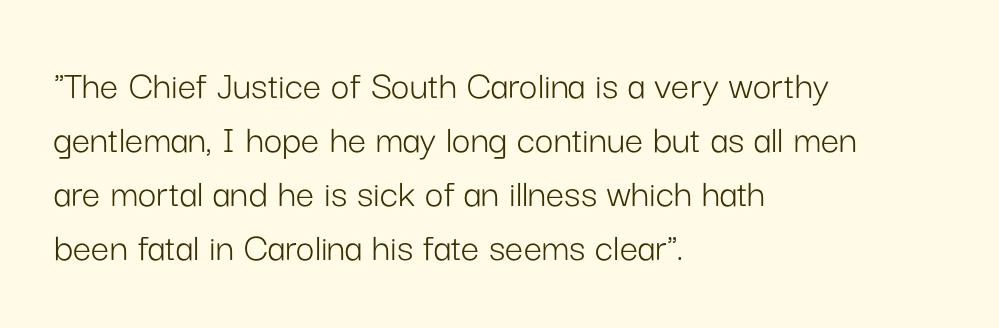
{"serif": "no", "italic": "no", "bold": "no", "weight": "light", "width": "normal", "stroke_contrast": "low", "x_height": "medium", "monospaced": "no", "underline": "no", "align": "left", "line_spacing": "normal", "line_spacing_ratio": 1.32, "letter_spacing": "normal", "letter_spacing_em": 0.0, "glyph_px": 41}
